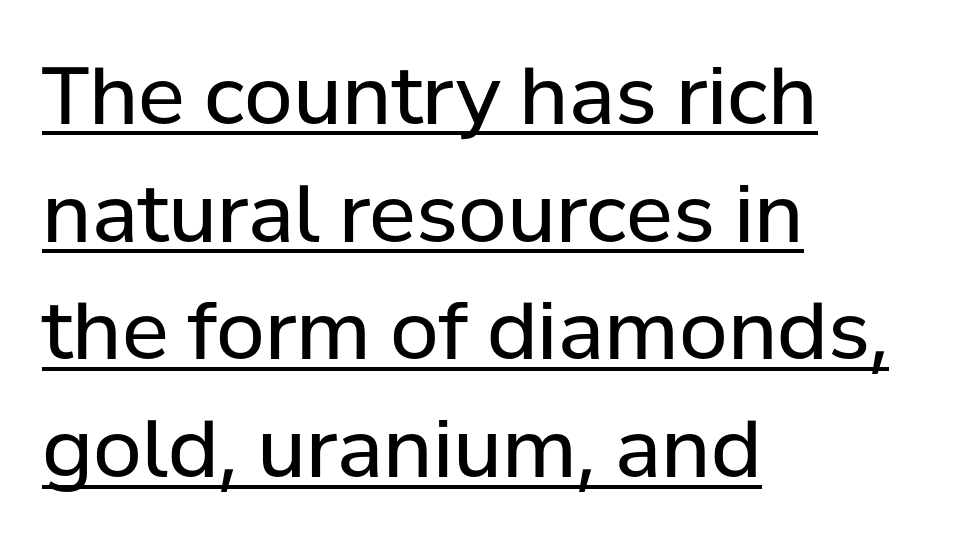
{"serif": "no", "italic": "no", "bold": "no", "weight": "regular", "width": "normal", "stroke_contrast": "low", "x_height": "medium", "monospaced": "no", "underline": "yes", "align": "left", "line_spacing": "normal", "line_spacing_ratio": 1.49, "letter_spacing": "normal", "letter_spacing_em": 0.0, "glyph_px": 79}
